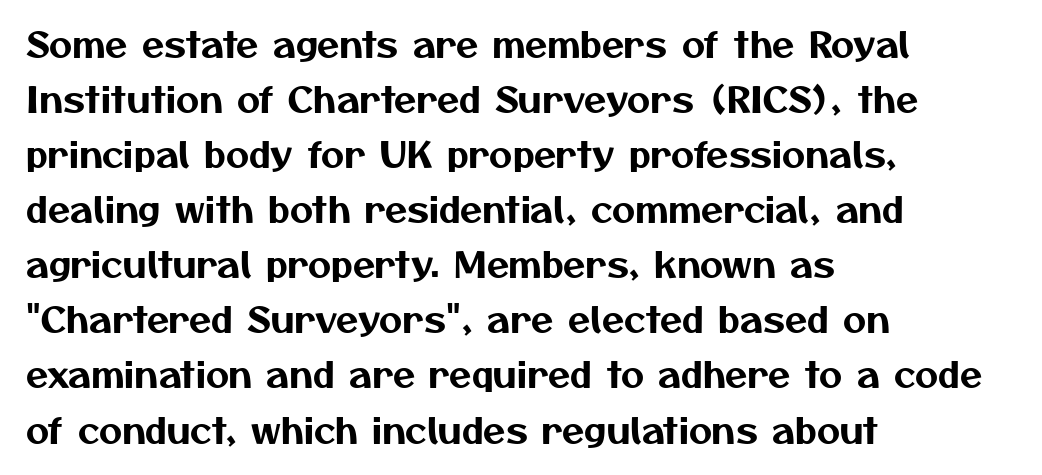
Q: Is the typeface a serif or a sans-serif typeface? A: Sans-serif.
Q: Is the text underlined? A: No.
Q: How is the paragraph aligned? A: Left-aligned.
Q: Is the spacing between letters normal or unusually wide? A: Normal.
Q: Is the spacing between lines tight, normal or loose? A: Normal.
Q: Width (condensed, normal, or wide)? A: Normal.
Q: Stroke contrast? A: Medium.
Q: x-height? A: Medium.
Q: Monospaced? A: No.
